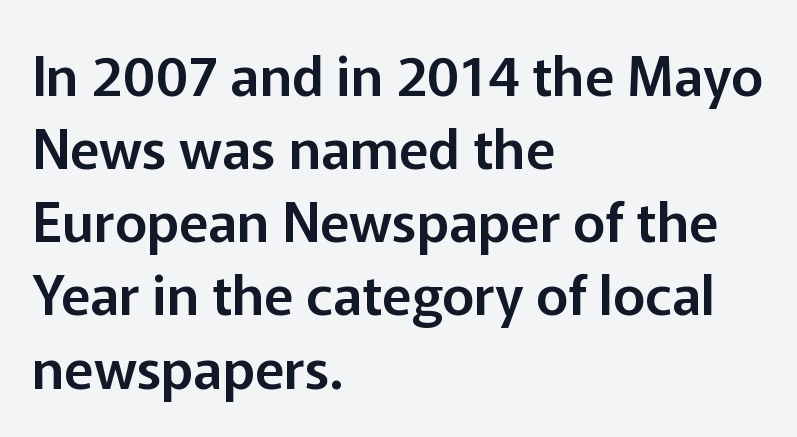
{"serif": "no", "italic": "no", "width": "normal", "stroke_contrast": "low", "x_height": "medium", "monospaced": "no", "underline": "no", "align": "left", "line_spacing": "normal", "line_spacing_ratio": 1.33, "letter_spacing": "normal", "letter_spacing_em": 0.0, "glyph_px": 55}
